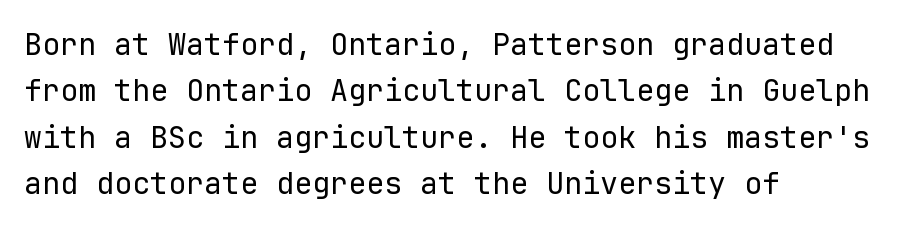
The image shows 30 px regular-weight sans-serif type, upright, monospaced; set left-aligned, normal line spacing (1.55x), normal letter spacing, not underlined; low stroke contrast and a medium x-height.
